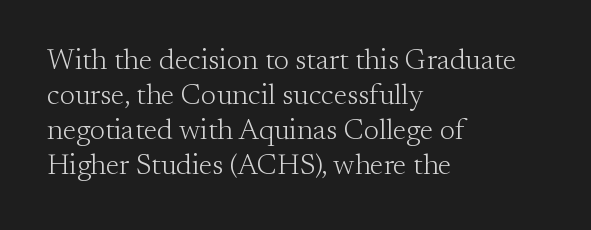
Q: Is the text bold? A: No.
Q: Is the text italic (slanted)? A: No, it is upright.
Q: Is the typeface a serif or a sans-serif typeface? A: Serif.
Q: Is the text underlined? A: No.
Q: How is the paragraph aligned? A: Left-aligned.
Q: Is the spacing between letters normal or unusually wide? A: Normal.
Q: Width (condensed, normal, or wide)? A: Normal.
Q: Stroke contrast? A: Medium.
Q: x-height? A: Small.
Q: Monospaced? A: No.
